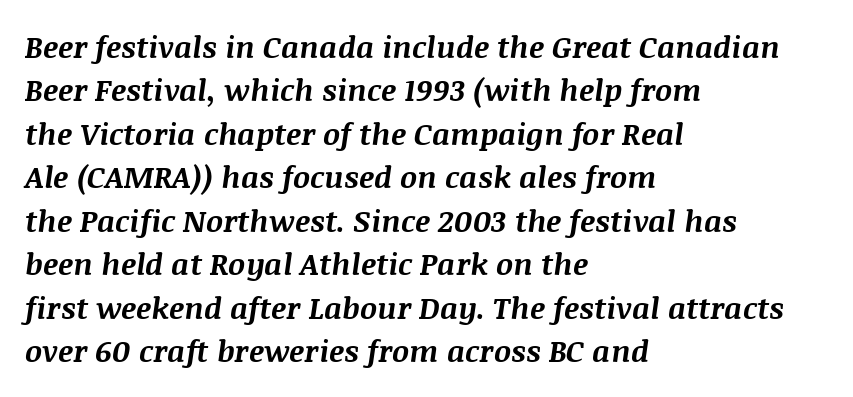
{"italic": "yes", "lean": "right", "slant_degrees": 8, "bold": "yes", "weight": "bold", "width": "normal", "stroke_contrast": "medium", "x_height": "large", "monospaced": "no", "underline": "no", "align": "left", "line_spacing": "normal", "line_spacing_ratio": 1.45, "letter_spacing": "normal", "letter_spacing_em": 0.0, "glyph_px": 30}
